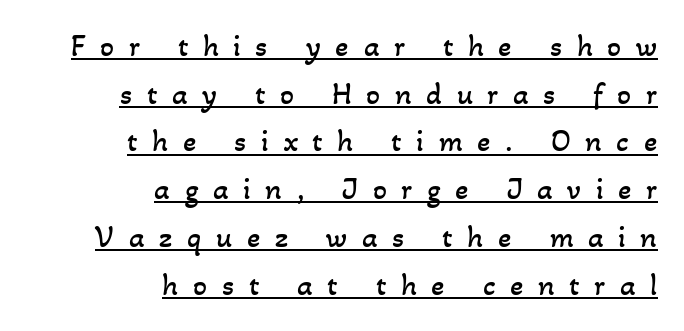
These lines are set flush right with a ragged left edge. Students, note that the glyphs here are deliberately spaced far apart. The specimen includes a rule beneath the text block's lines. The letters advance in unequal steps, a hallmark of proportional type. In terms of leading, this rendering sits right in the middle. These glyphs show unthickened strokes, regular width or finer.
